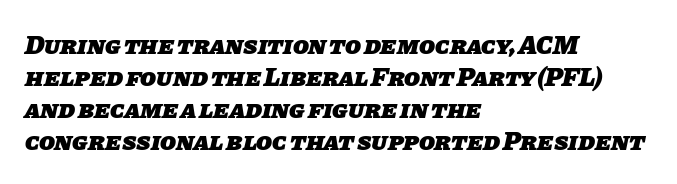
The space beneath each line is pristine and unruled. The compositor pushed each line to the left boundary. No extra tracking has been applied to these lines. Heavy, bold letterforms.
